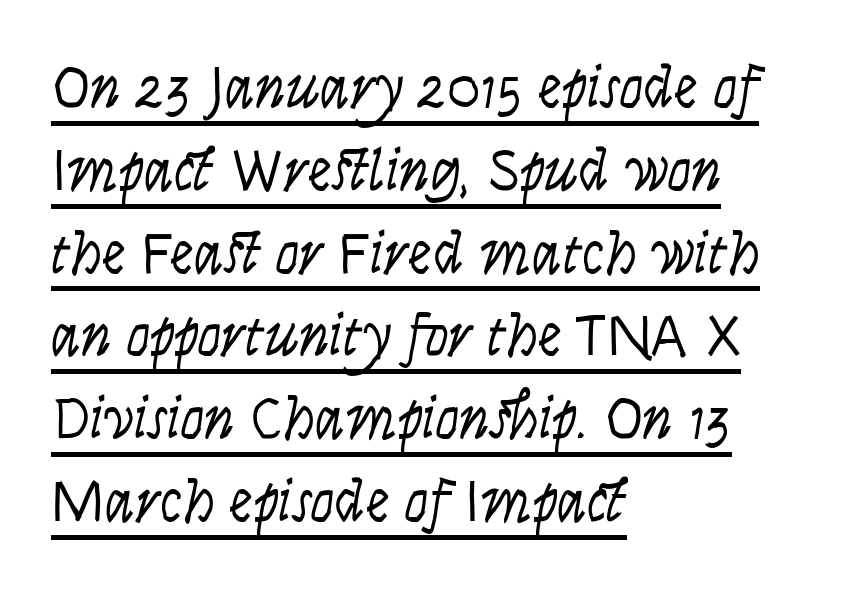
Somebody hit Ctrl+U on this one — the words are underlined. Looks like regular typesetting: each glyph gets only the width it needs. Horizontally, the lines are justified to the leading edge only. The weight would be labelled regular, book, light, or lighter still.
